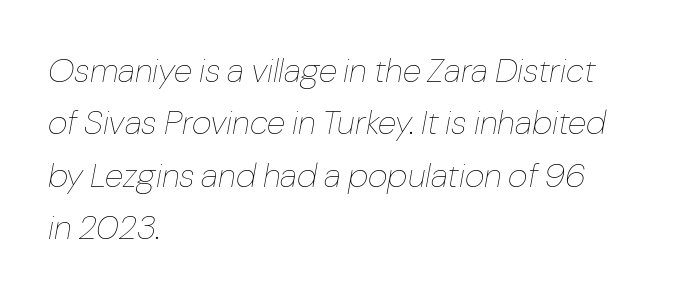
{"italic": "yes", "lean": "right", "slant_degrees": 10, "bold": "no", "weight": "thin", "width": "normal", "stroke_contrast": "low", "x_height": "medium", "monospaced": "no", "underline": "no", "align": "left", "line_spacing": "normal", "line_spacing_ratio": 1.54, "letter_spacing": "normal", "letter_spacing_em": 0.0, "glyph_px": 34}
